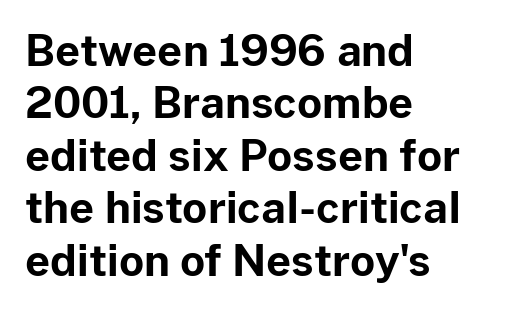
Q: Is the text bold? A: Yes.
Q: Is the text italic (slanted)? A: No, it is upright.
Q: Is the typeface a serif or a sans-serif typeface? A: Sans-serif.
Q: Is the text underlined? A: No.
Q: How is the paragraph aligned? A: Left-aligned.
Q: Is the spacing between letters normal or unusually wide? A: Normal.
Q: Width (condensed, normal, or wide)? A: Normal.
Q: Stroke contrast? A: Low.
Q: x-height? A: Medium.
Q: Monospaced? A: No.
